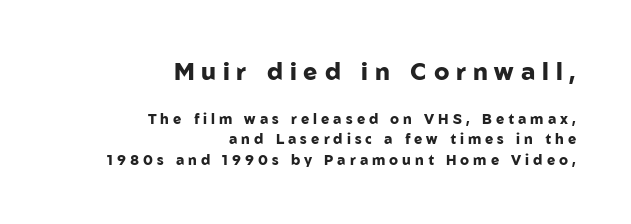
The image shows 24 px bold type, upright; set right-aligned, normal line spacing (1.45x), unusually wide letter spacing (+0.29 em), not underlined; the first (top) block is 1.71x larger.
